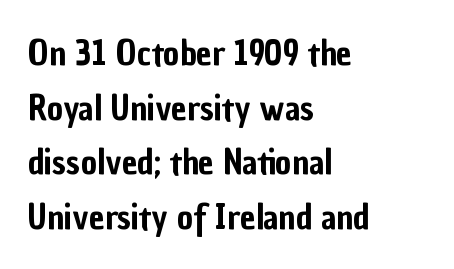
Q: Is the text italic (slanted)? A: No, it is upright.
Q: Is the typeface a serif or a sans-serif typeface? A: Sans-serif.
Q: Is the text underlined? A: No.
Q: How is the paragraph aligned? A: Left-aligned.
Q: Is the spacing between letters normal or unusually wide? A: Normal.
Q: Is the spacing between lines tight, normal or loose? A: Normal.
Q: Width (condensed, normal, or wide)? A: Condensed.
Q: Stroke contrast? A: Low.
Q: x-height? A: Medium.
Q: Monospaced? A: No.
